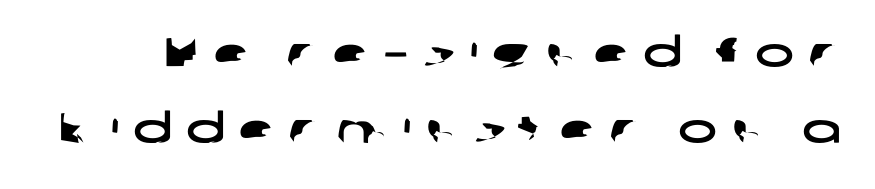
The letters advance in unequal steps, a hallmark of proportional type. A bare baseline throughout the passage. Caption: expanded tracking, letters set apart. The letters carry no serifs — their stems end cleanly without finishing strokes.
